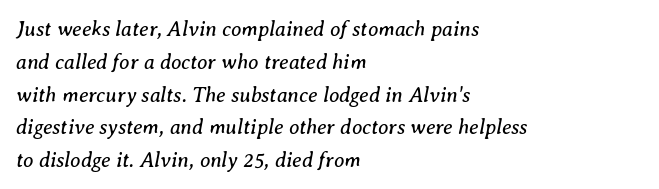
{"italic": "yes", "lean": "right", "slant_degrees": 8, "bold": "no", "underline": "no", "align": "left", "line_spacing": "normal", "line_spacing_ratio": 1.56, "letter_spacing": "normal", "letter_spacing_em": 0.0, "glyph_px": 21}
